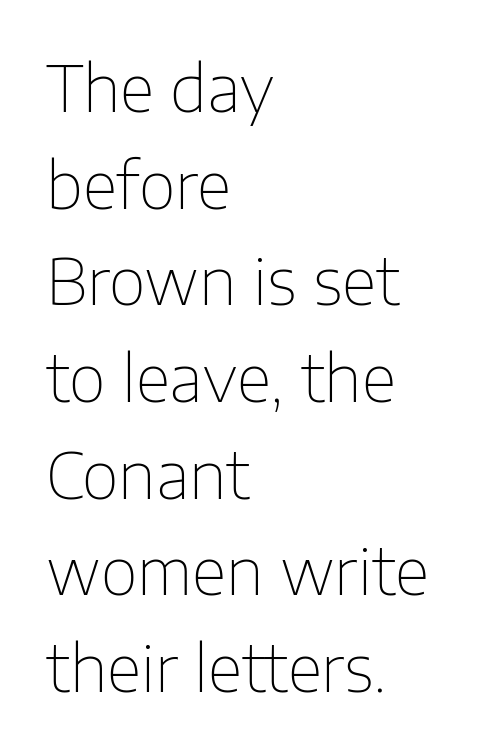
{"serif": "no", "italic": "no", "bold": "no", "weight": "thin", "width": "normal", "stroke_contrast": "low", "x_height": "medium", "monospaced": "no", "underline": "no", "align": "left", "line_spacing": "normal", "line_spacing_ratio": 1.51, "letter_spacing": "normal", "letter_spacing_em": 0.0, "glyph_px": 64}
